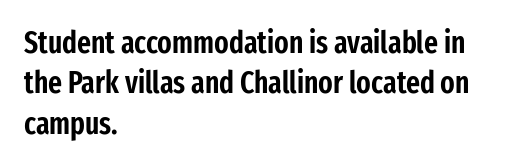
Q: Is the text italic (slanted)? A: No, it is upright.
Q: Is the typeface a serif or a sans-serif typeface? A: Sans-serif.
Q: Is the text underlined? A: No.
Q: How is the paragraph aligned? A: Left-aligned.
Q: Is the spacing between letters normal or unusually wide? A: Normal.
Q: Is the spacing between lines tight, normal or loose? A: Normal.
Q: Width (condensed, normal, or wide)? A: Condensed.
Q: Stroke contrast? A: Low.
Q: x-height? A: Medium.
Q: Monospaced? A: No.
